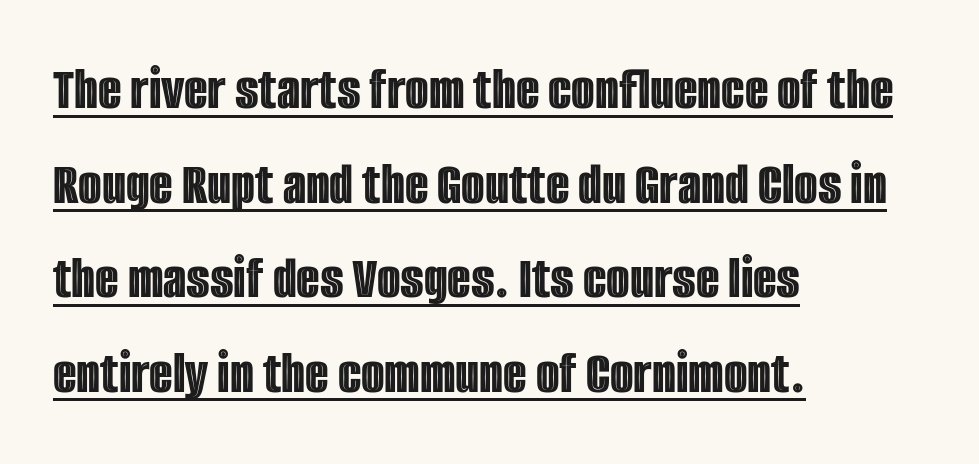
{"italic": "no", "width": "condensed", "x_height": "large", "monospaced": "no", "underline": "yes", "align": "left", "line_spacing": "normal", "line_spacing_ratio": 1.55, "letter_spacing": "normal", "letter_spacing_em": 0.0, "glyph_px": 61}
